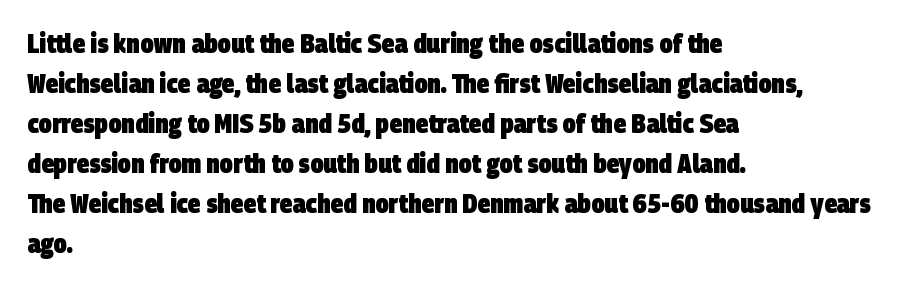
Q: Is the text bold? A: Yes.
Q: Is the text underlined? A: No.
Q: How is the paragraph aligned? A: Left-aligned.
Q: Is the spacing between letters normal or unusually wide? A: Normal.
Q: Is the spacing between lines tight, normal or loose? A: Normal.
